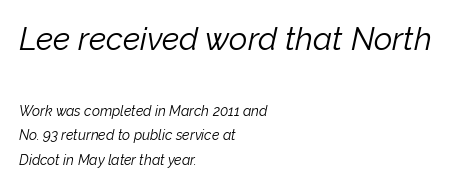
Q: Is the text bold? A: No.
Q: Is the text italic (slanted)? A: Yes, it leans right by about 12 degrees.
Q: Is the text underlined? A: No.
Q: How is the paragraph aligned? A: Left-aligned.
Q: Is the spacing between letters normal or unusually wide? A: Normal.
Q: Which block of text is set in a larger size, the first (top) or the second (bottom)? A: The first (top) one.
Q: Width (condensed, normal, or wide)? A: Normal.
Q: Stroke contrast? A: Low.
Q: x-height? A: Medium.
Q: Monospaced? A: No.
